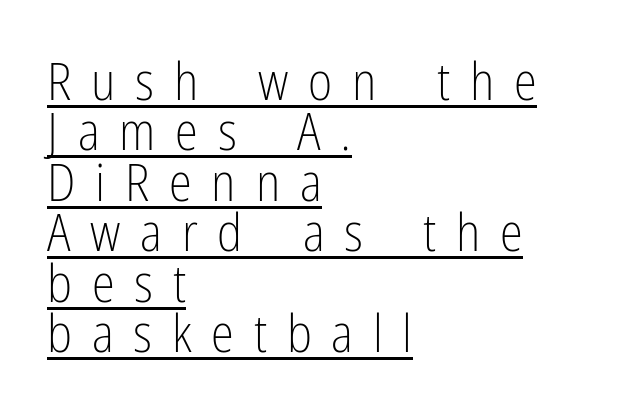
No italicization has been applied; the sample stays upright. In designer terms, the underline attribute is active on this setting. This sample uses expanded letter spacing, leaving extra air between glyphs. Is this a fixed-width face? No — the glyphs have proportional, varying widths.
